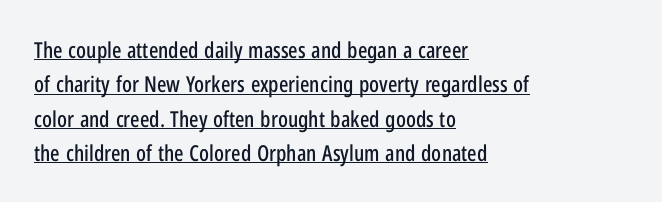
{"italic": "no", "underline": "yes", "align": "left", "line_spacing": "normal", "line_spacing_ratio": 1.56, "letter_spacing": "normal", "letter_spacing_em": 0.0, "glyph_px": 22}
